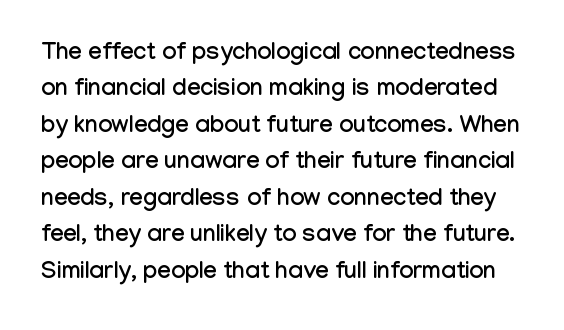
Check under the words: just untouched page. Honestly, the row spacing looks completely unremarkable. Tracking here is standard; glyphs follow each other at the usual distance. Rendered with straight, roman letterforms.
